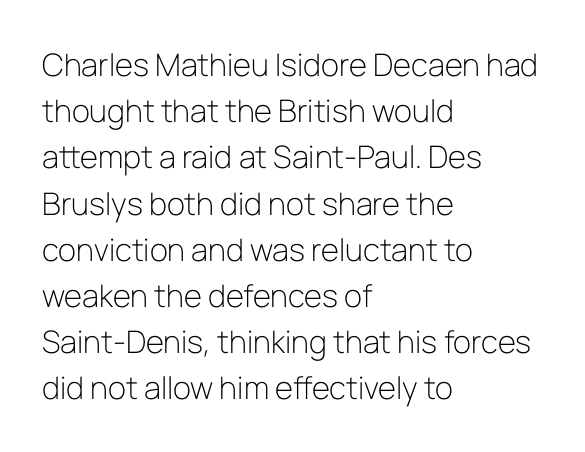
This rendering leaves character spacing at its baseline value. Serif or sans? Sans — the stroke terminals are bare. Line beginnings align vertically; line endings do not. If you drew a line through each stem, it would be perfectly vertical. Stem width sits at or under what a default text font uses.
